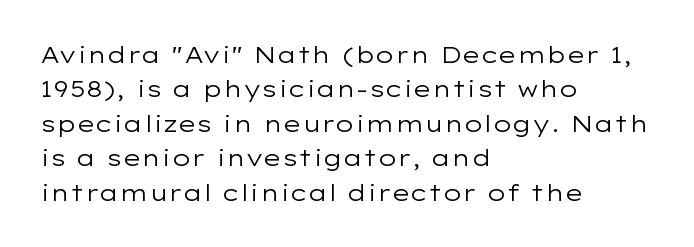
{"italic": "no", "bold": "no", "underline": "no", "align": "left", "line_spacing": "normal", "line_spacing_ratio": 1.5, "letter_spacing": "normal", "letter_spacing_em": 0.0, "glyph_px": 23}
